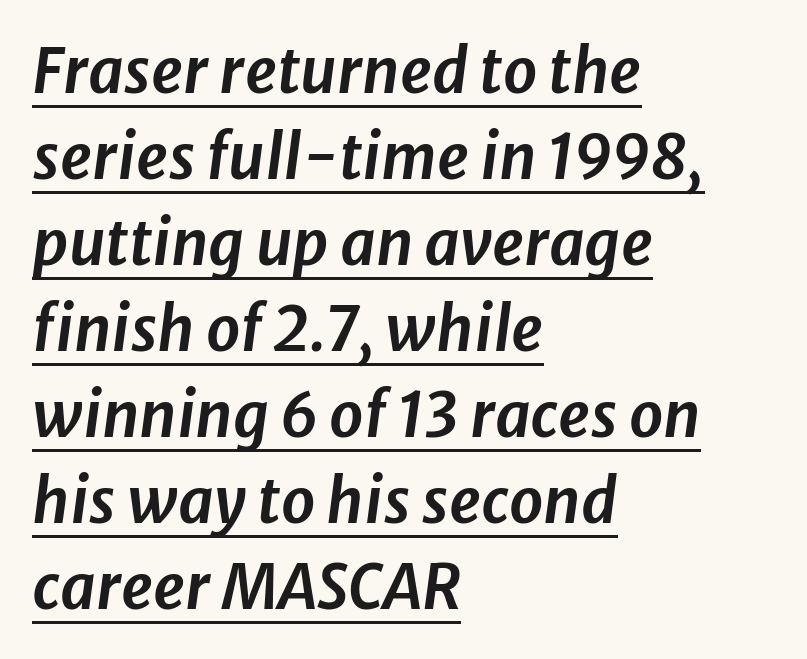
Q: Is the text italic (slanted)? A: Yes, it leans right by about 8 degrees.
Q: Is the text underlined? A: Yes.
Q: How is the paragraph aligned? A: Left-aligned.
Q: Is the spacing between letters normal or unusually wide? A: Normal.
Q: Is the spacing between lines tight, normal or loose? A: Normal.
Q: Width (condensed, normal, or wide)? A: Normal.
Q: Stroke contrast? A: Low.
Q: x-height? A: Medium.
Q: Monospaced? A: No.
